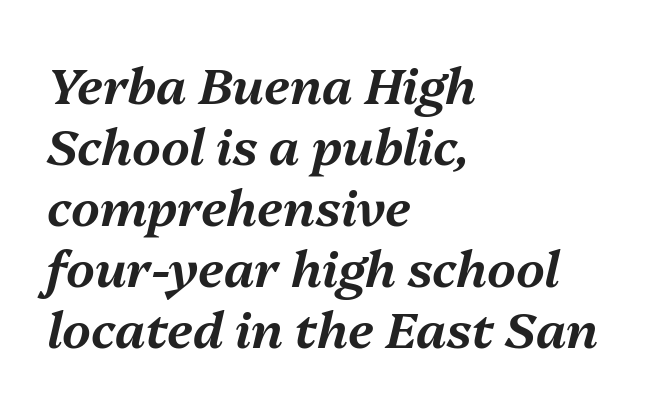
The face used here has a pronounced slope to its letters. The text block is weighted toward the left margin, trailing off unevenly rightward. Spacing verdict: proportional, widths tailored to each character. Quick note: underline off.
